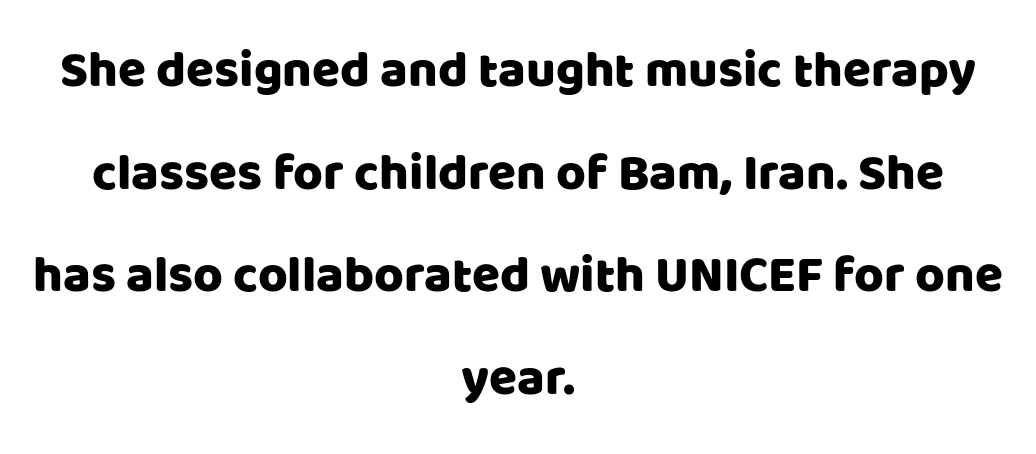
The image shows 51 px sans-serif type, upright; set centered, loose line spacing (2.01x), normal letter spacing, not underlined; low stroke contrast and a large x-height.
